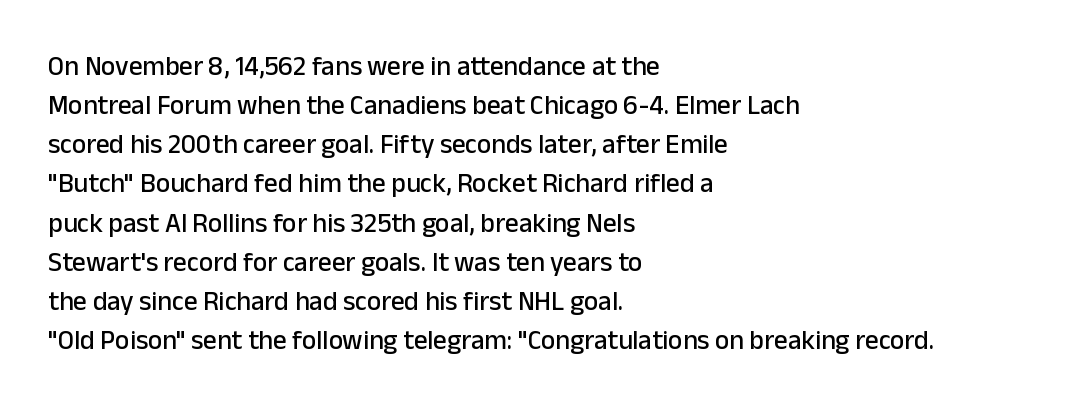
Evenly set lines give the paragraph a standard silhouette. What stands out about the letter spacing? Nothing — it is the standard amount. Glance below the letters and you will spot only blank space. The compositor pushed each line to the left boundary. The axis of the letterforms is exactly vertical.
